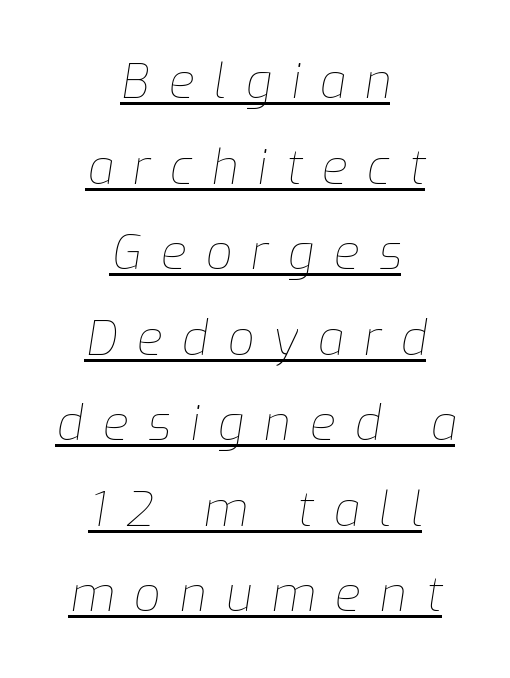
{"italic": "yes", "lean": "right", "slant_degrees": 9, "bold": "no", "weight": "thin", "width": "normal", "stroke_contrast": "low", "x_height": "medium", "monospaced": "no", "underline": "yes", "align": "center", "line_spacing_ratio": 1.82, "letter_spacing": "wide", "letter_spacing_em": 0.41, "glyph_px": 47}
